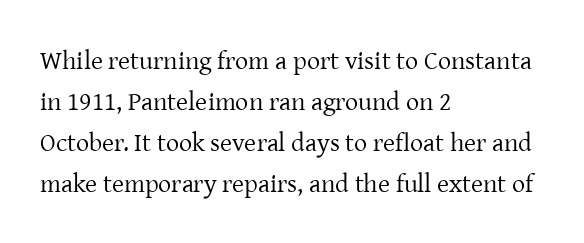
The words here are not underlined. Unbolded letterforms with no extra heft. Quick note: interline space is typical. These lines stack with their left ends in a neat column. Ordinary non-slanted type is in use. Here the glyphs are tracked normally, forming tight word shapes.
